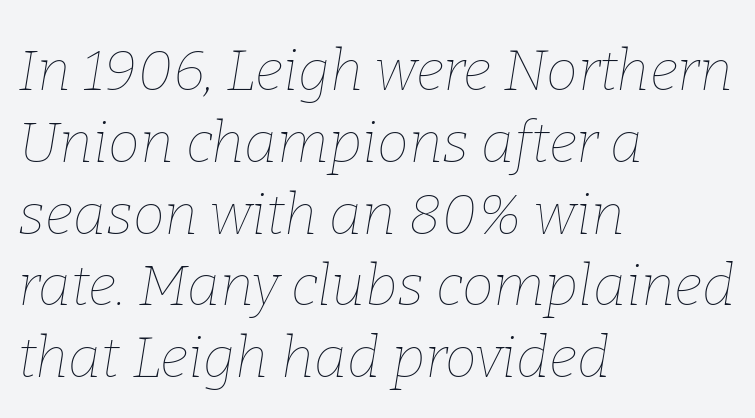
Q: Is the text bold? A: No.
Q: Is the text italic (slanted)? A: Yes, it leans right by about 9 degrees.
Q: Is the text underlined? A: No.
Q: How is the paragraph aligned? A: Left-aligned.
Q: Is the spacing between letters normal or unusually wide? A: Normal.
Q: Is the spacing between lines tight, normal or loose? A: Normal.
Q: Width (condensed, normal, or wide)? A: Normal.
Q: Stroke contrast? A: Low.
Q: x-height? A: Medium.
Q: Monospaced? A: No.
